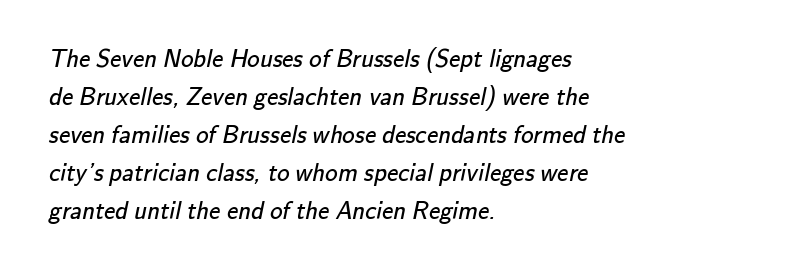
Teacher's note: observe the even left margin — that is flush-left alignment. A clean baseline with only descenders dipping below it. The designer left line spacing at the default. Characters follow at the spacing the type designer built in.
